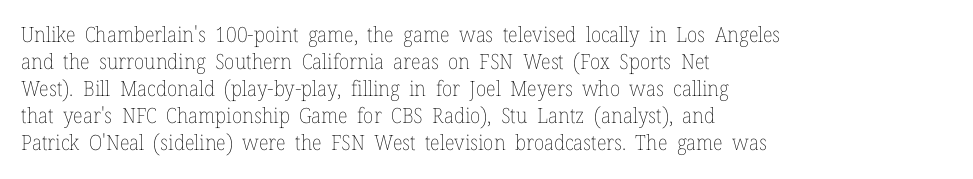
The image shows 21 px text type, upright; set left-aligned, normal line spacing (1.29x), normal letter spacing, not underlined.
